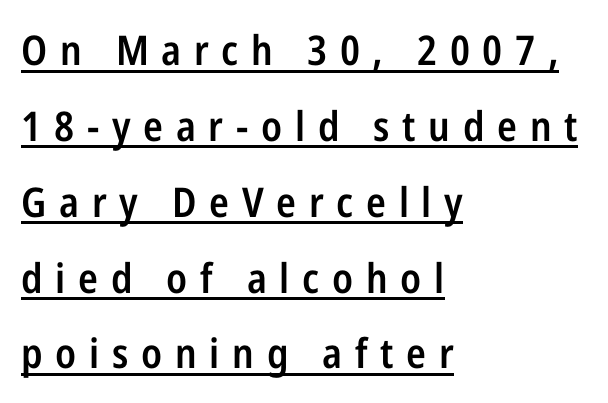
Q: Is the text bold? A: Semi-bold.
Q: Is the text italic (slanted)? A: No, it is upright.
Q: Is the typeface a serif or a sans-serif typeface? A: Sans-serif.
Q: Is the text underlined? A: Yes.
Q: How is the paragraph aligned? A: Left-aligned.
Q: Is the spacing between letters normal or unusually wide? A: Unusually wide.
Q: Width (condensed, normal, or wide)? A: Condensed.
Q: Stroke contrast? A: Low.
Q: x-height? A: Medium.
Q: Monospaced? A: No.
